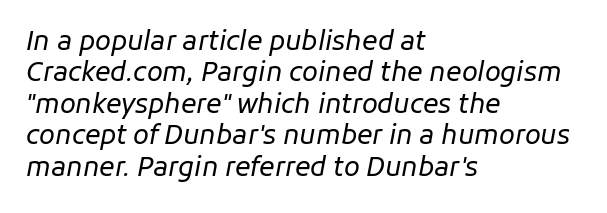
The image shows 26 px text type, italic (leaning right); set left-aligned, line spacing 1.21x, normal letter spacing, not underlined.
